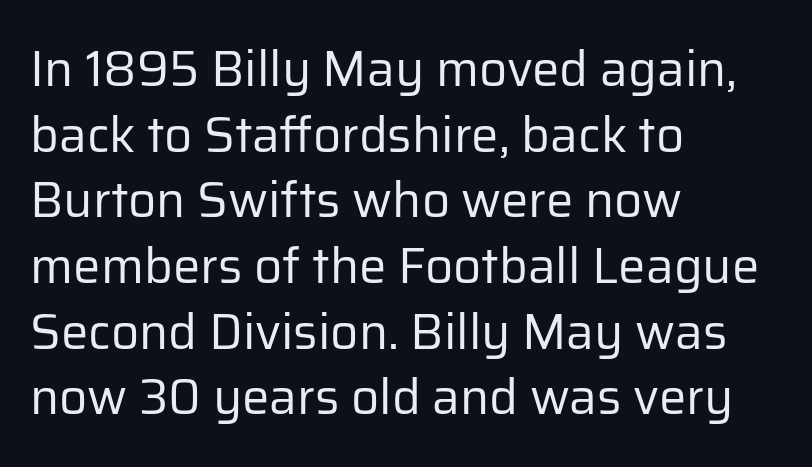
Q: Is the text bold? A: No.
Q: Is the text italic (slanted)? A: No, it is upright.
Q: Is the typeface a serif or a sans-serif typeface? A: Sans-serif.
Q: Is the text underlined? A: No.
Q: How is the paragraph aligned? A: Left-aligned.
Q: Is the spacing between letters normal or unusually wide? A: Normal.
Q: Is the spacing between lines tight, normal or loose? A: Normal.
Q: Width (condensed, normal, or wide)? A: Normal.
Q: Stroke contrast? A: Low.
Q: x-height? A: Medium.
Q: Monospaced? A: No.
